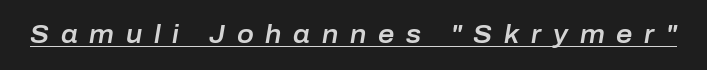
Q: Is the text italic (slanted)? A: Yes, it leans right by about 10 degrees.
Q: Is the text underlined? A: Yes.
Q: Is the spacing between letters normal or unusually wide? A: Unusually wide.
